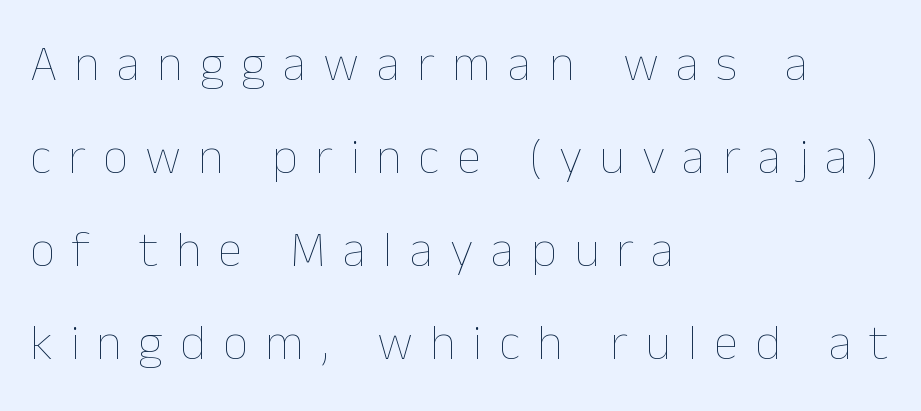
The image shows 50 px thin type, upright; set left-aligned, line spacing 1.86x, unusually wide letter spacing (+0.34 em), not underlined; low stroke contrast and a medium x-height.
